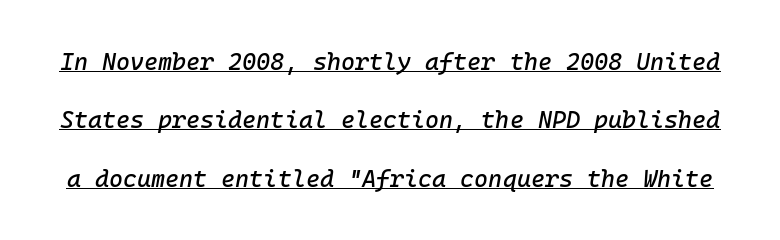
Q: Is the text italic (slanted)? A: Yes, it leans right by about 10 degrees.
Q: Is the text underlined? A: Yes.
Q: Is the spacing between letters normal or unusually wide? A: Normal.
Q: Is the spacing between lines tight, normal or loose? A: Loose.
